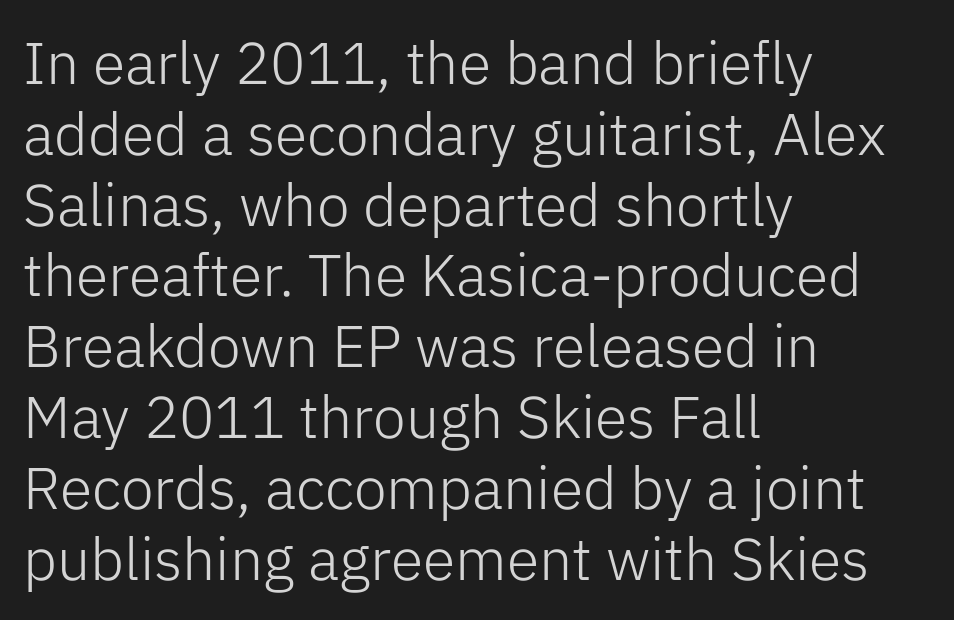
{"serif": "no", "italic": "no", "bold": "no", "weight": "light", "width": "normal", "stroke_contrast": "low", "x_height": "medium", "monospaced": "no", "underline": "no", "align": "left", "line_spacing_ratio": 1.2, "letter_spacing": "normal", "letter_spacing_em": 0.0, "glyph_px": 59}
